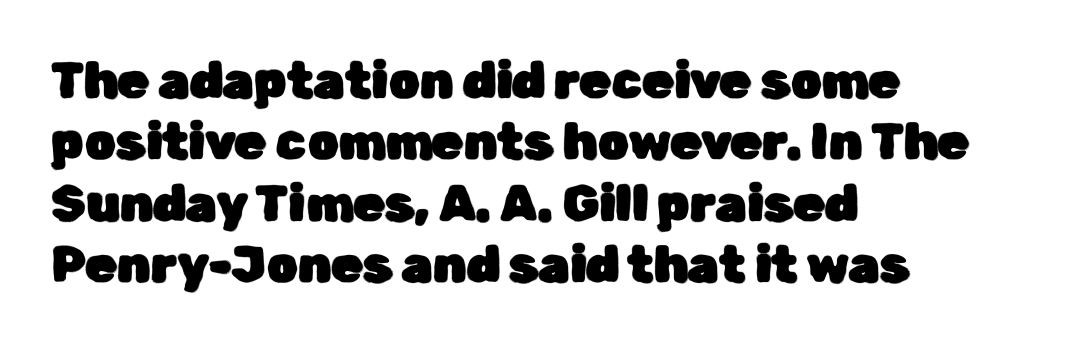
{"serif": "no", "italic": "no", "width": "normal", "stroke_contrast": "low", "x_height": "medium", "monospaced": "no", "underline": "no", "align": "left", "line_spacing_ratio": 1.23, "letter_spacing": "normal", "letter_spacing_em": 0.0, "glyph_px": 50}
